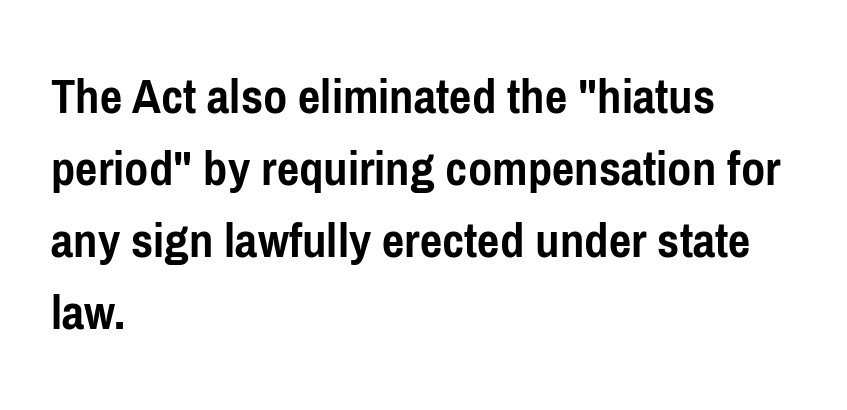
The image shows 53 px semibold, condensed sans-serif type, upright; set left-aligned, normal line spacing (1.36x), normal letter spacing, not underlined; low stroke contrast and a medium x-height.
